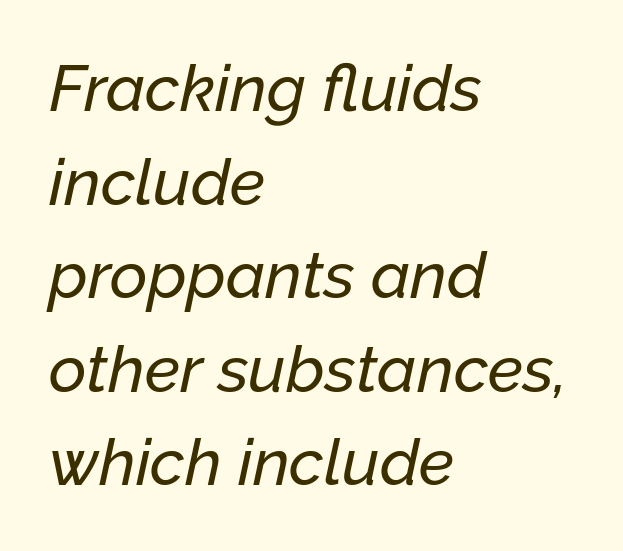
Compared with ordinary roman type, these characters are visibly tilted. The lines sit at an ordinary, default distance from one another. How are the letters spaced? Ordinarily, with no added tracking. Rule under the text: the space is simply empty.
